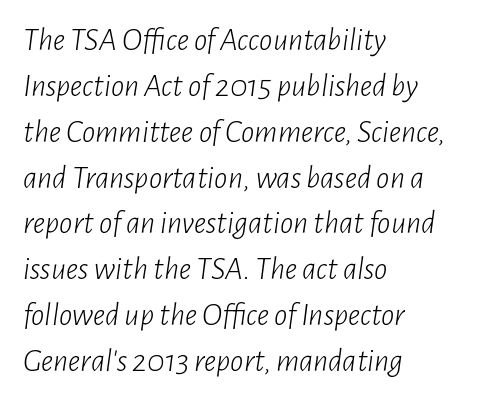
Q: Is the text bold? A: No.
Q: Is the text italic (slanted)? A: Yes, it leans right by about 7 degrees.
Q: Is the text underlined? A: No.
Q: How is the paragraph aligned? A: Left-aligned.
Q: Is the spacing between letters normal or unusually wide? A: Normal.
Q: Is the spacing between lines tight, normal or loose? A: Normal.
Q: Width (condensed, normal, or wide)? A: Condensed.
Q: Stroke contrast? A: Low.
Q: x-height? A: Medium.
Q: Monospaced? A: No.
